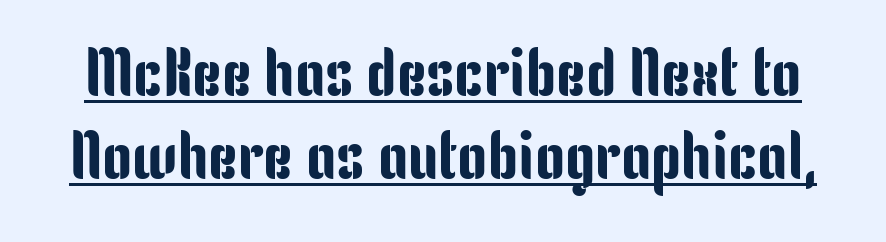
What stands out about the letter spacing? Nothing — it is the standard amount. The rendering uses the underline text-decoration. The specimen reads as upright at a glance. Do the characters align in a grid? No, the font is proportional. Each letter's strokes conclude bluntly, with no projecting serifs.
